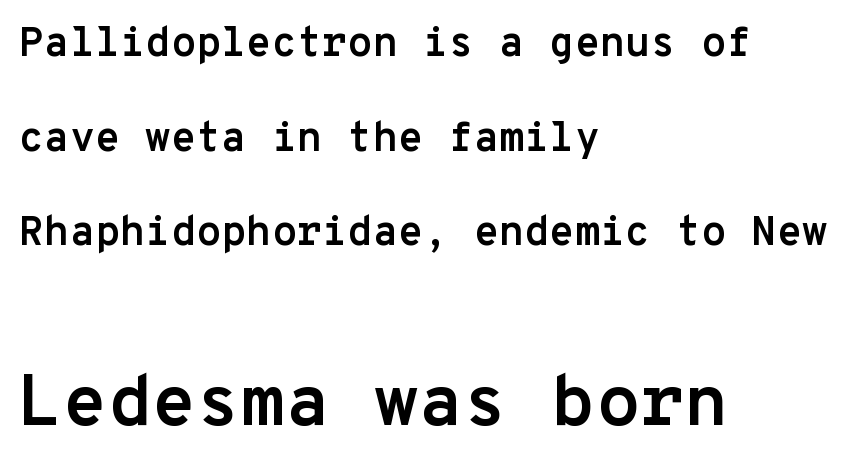
{"serif": "no", "italic": "no", "bold": "yes", "weight": "semibold", "width": "normal", "stroke_contrast": "low", "x_height": "medium", "monospaced": "yes", "underline": "no", "align": "left", "line_spacing": "loose", "line_spacing_ratio": 2.31, "letter_spacing": "normal", "letter_spacing_em": 0.0, "larger_block": "second", "size_ratio": 1.76, "glyph_px": 72}
